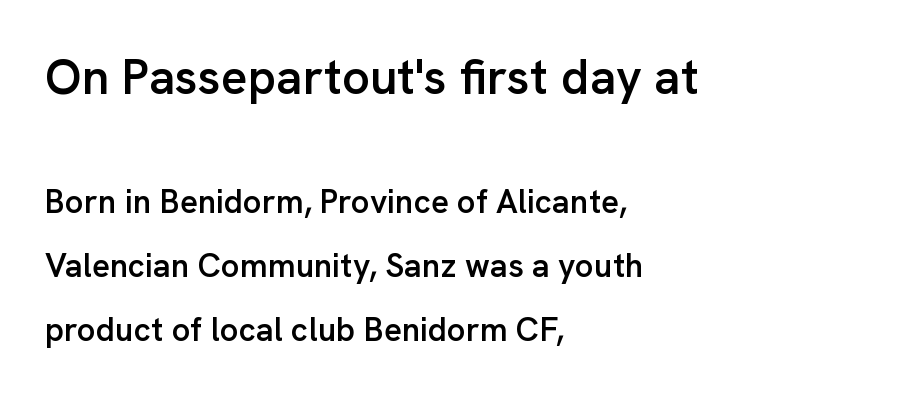
Q: Is the text bold? A: Semi-bold.
Q: Is the text italic (slanted)? A: No, it is upright.
Q: Is the typeface a serif or a sans-serif typeface? A: Sans-serif.
Q: Is the text underlined? A: No.
Q: How is the paragraph aligned? A: Left-aligned.
Q: Is the spacing between letters normal or unusually wide? A: Normal.
Q: Is the spacing between lines tight, normal or loose? A: Loose.
Q: Which block of text is set in a larger size, the first (top) or the second (bottom)? A: The first (top) one.
Q: Width (condensed, normal, or wide)? A: Normal.
Q: Stroke contrast? A: Low.
Q: x-height? A: Medium.
Q: Monospaced? A: No.
